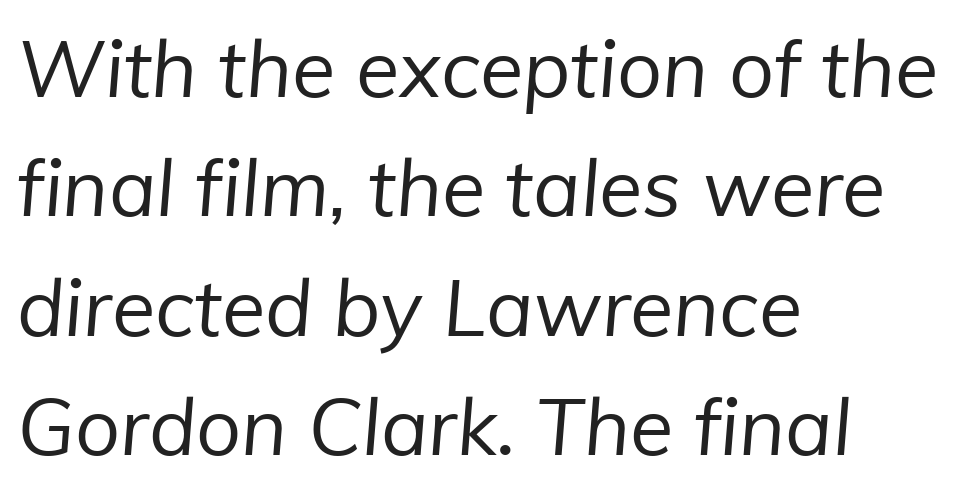
Q: Is the text bold? A: No.
Q: Is the typeface a serif or a sans-serif typeface? A: Sans-serif.
Q: Is the text underlined? A: No.
Q: How is the paragraph aligned? A: Left-aligned.
Q: Is the spacing between letters normal or unusually wide? A: Normal.
Q: Is the spacing between lines tight, normal or loose? A: Normal.
Q: Width (condensed, normal, or wide)? A: Normal.
Q: Stroke contrast? A: Low.
Q: x-height? A: Medium.
Q: Monospaced? A: No.
